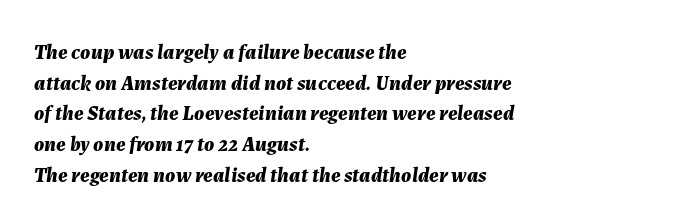
Slant detected: the letters are inclined. The setting favours the left margin, as ordinary paragraphs usually do. Regarding leading, the lines here are spaced in the standard way. Type without underlining.
